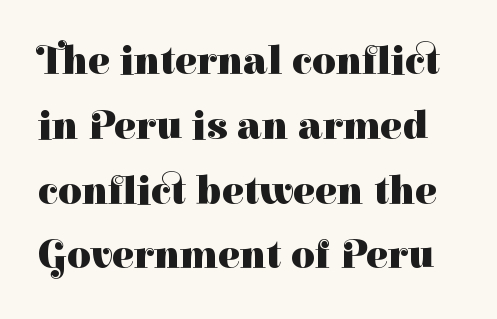
The image shows 41 px heavy serif type, upright; set normal line spacing (1.58x), normal letter spacing, not underlined; high stroke contrast and a medium x-height.
